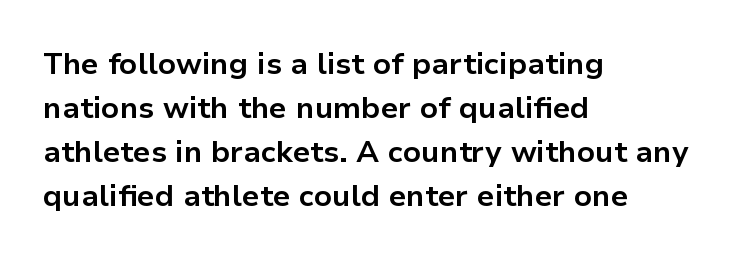
Q: Is the text bold? A: Yes.
Q: Is the text italic (slanted)? A: No, it is upright.
Q: Is the typeface a serif or a sans-serif typeface? A: Sans-serif.
Q: Is the text underlined? A: No.
Q: How is the paragraph aligned? A: Left-aligned.
Q: Is the spacing between letters normal or unusually wide? A: Normal.
Q: Is the spacing between lines tight, normal or loose? A: Normal.
Q: Width (condensed, normal, or wide)? A: Normal.
Q: Stroke contrast? A: Low.
Q: x-height? A: Medium.
Q: Monospaced? A: No.
